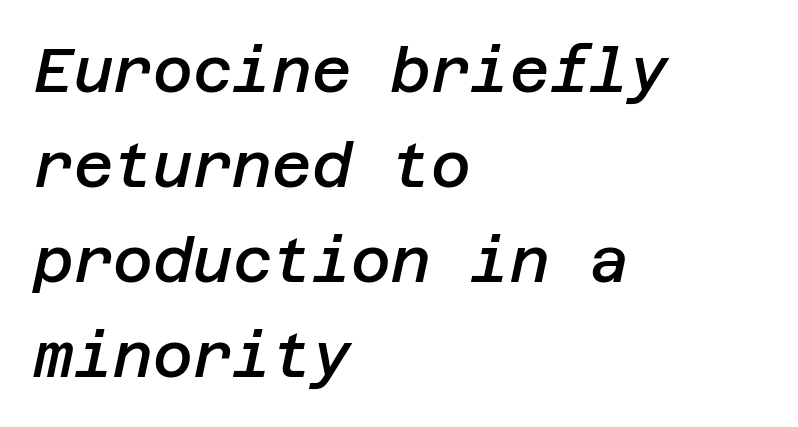
{"italic": "yes", "lean": "right", "slant_degrees": 12, "bold": "semi", "weight": "semibold", "width": "normal", "stroke_contrast": "low", "x_height": "large", "underline": "no", "align": "left", "line_spacing": "normal", "line_spacing_ratio": 1.56, "letter_spacing": "normal", "letter_spacing_em": 0.0, "glyph_px": 61}
